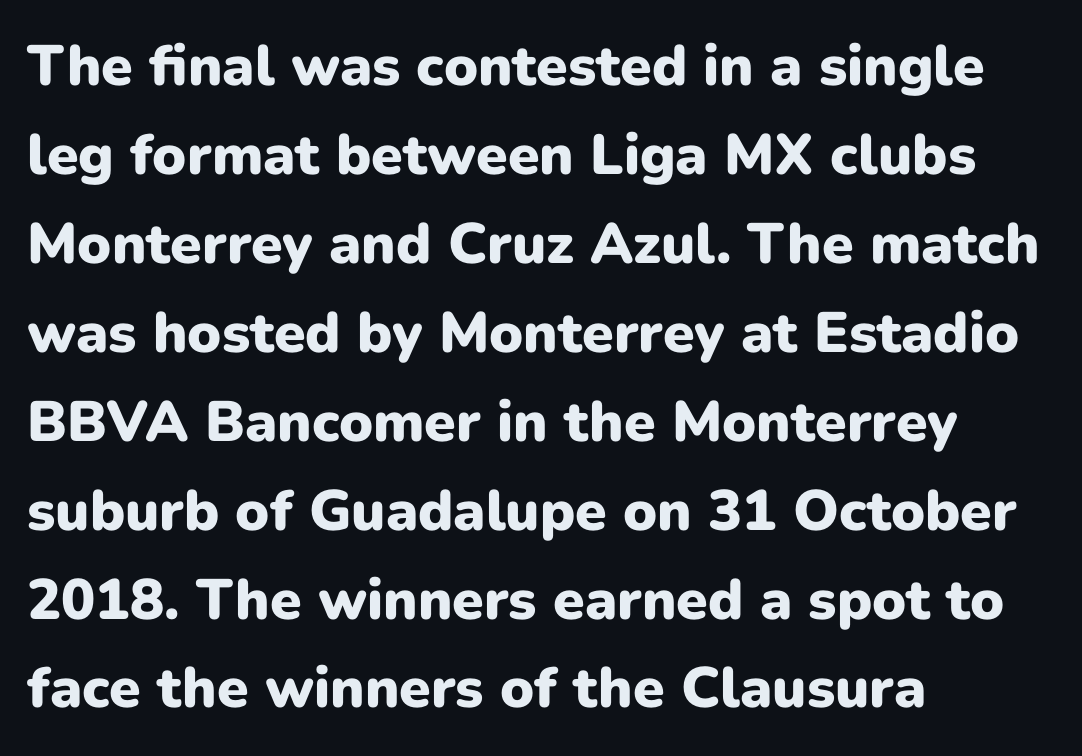
This sample uses a sans-serif face. The setting favours the left margin, as ordinary paragraphs usually do. The passage shown is typed in a proportional face where columns would drift. The passage shown stacks its lines at a standard gap. Check under the words: just untouched page.
